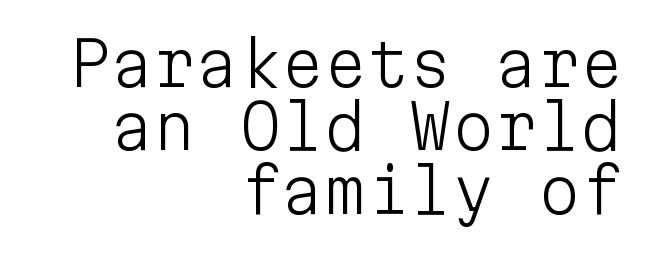
Q: Is the text bold? A: No.
Q: Is the text italic (slanted)? A: No, it is upright.
Q: Is the typeface a serif or a sans-serif typeface? A: Sans-serif.
Q: Is the text underlined? A: No.
Q: How is the paragraph aligned? A: Right-aligned.
Q: Is the spacing between letters normal or unusually wide? A: Normal.
Q: Is the spacing between lines tight, normal or loose? A: Tight.
Q: Width (condensed, normal, or wide)? A: Normal.
Q: Stroke contrast? A: Low.
Q: x-height? A: Medium.
Q: Monospaced? A: Yes.
